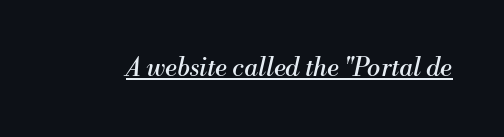
Q: Is the text bold? A: No.
Q: Is the text italic (slanted)? A: Yes, it leans right by about 13 degrees.
Q: Is the text underlined? A: Yes.
Q: Is the spacing between letters normal or unusually wide? A: Normal.
